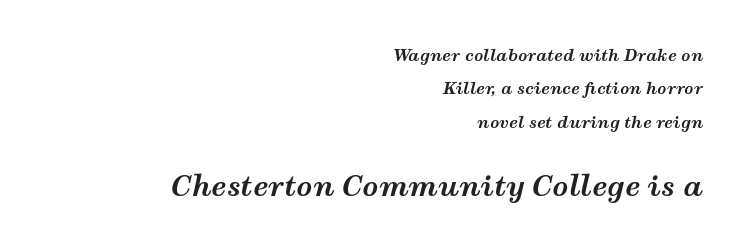
Q: Is the text bold? A: Yes.
Q: Is the text italic (slanted)? A: Yes, it leans right by about 12 degrees.
Q: Is the text underlined? A: No.
Q: How is the paragraph aligned? A: Right-aligned.
Q: Is the spacing between letters normal or unusually wide? A: Normal.
Q: Is the spacing between lines tight, normal or loose? A: Loose.
Q: Which block of text is set in a larger size, the first (top) or the second (bottom)? A: The second (bottom) one.
Q: Width (condensed, normal, or wide)? A: Wide.
Q: Stroke contrast? A: Medium.
Q: x-height? A: Medium.
Q: Monospaced? A: No.
